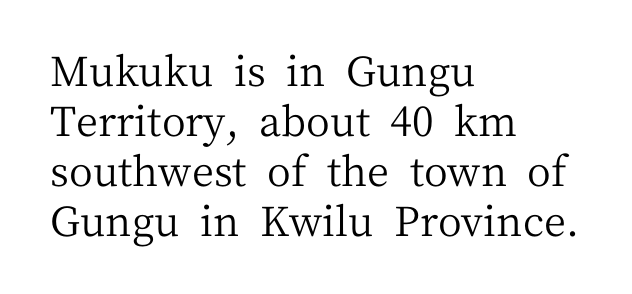
{"serif": "yes", "italic": "no", "bold": "no", "weight": "regular", "width": "normal", "stroke_contrast": "medium", "x_height": "medium", "monospaced": "no", "underline": "no", "align": "left", "line_spacing_ratio": 1.22, "letter_spacing": "normal", "letter_spacing_em": 0.0, "glyph_px": 41}
